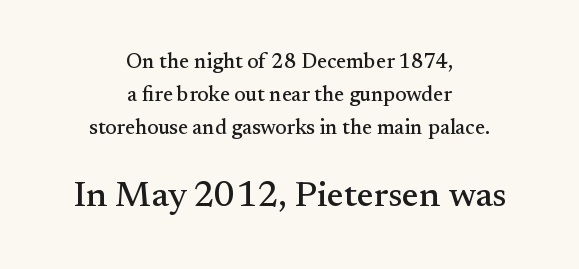
The line texture is even and compact thanks to regular tracking. A centered setting, common on invitations and titles, is used for this passage. You could not count columns in this text — the font is proportionally spaced. Notice how descenders clear the ascenders below comfortably — that's standard leading. Size contrast runs from small at the top to large at the bottom.
